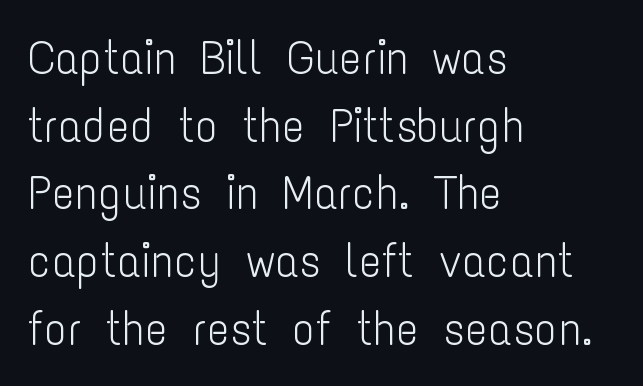
Q: Is the text bold? A: No.
Q: Is the text italic (slanted)? A: No, it is upright.
Q: Is the typeface a serif or a sans-serif typeface? A: Sans-serif.
Q: Is the text underlined? A: No.
Q: How is the paragraph aligned? A: Left-aligned.
Q: Is the spacing between letters normal or unusually wide? A: Normal.
Q: Is the spacing between lines tight, normal or loose? A: Normal.
Q: Width (condensed, normal, or wide)? A: Condensed.
Q: Stroke contrast? A: Low.
Q: x-height? A: Medium.
Q: Monospaced? A: No.
